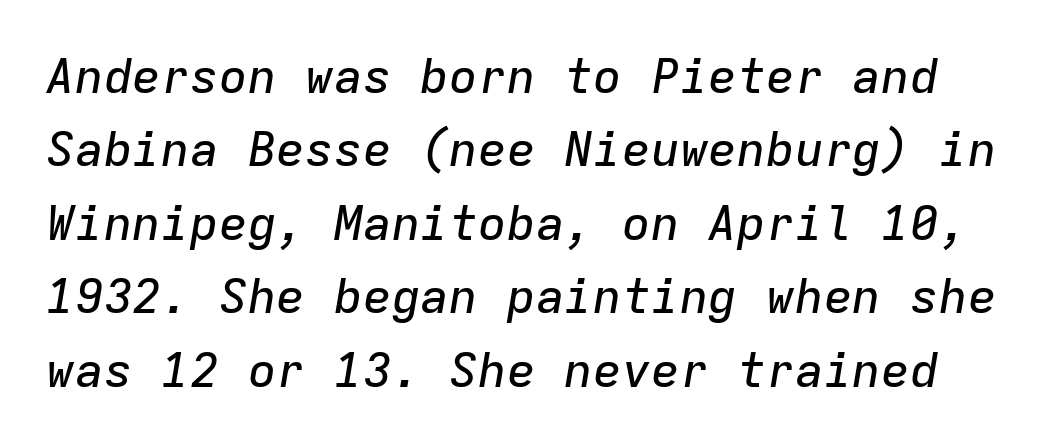
The image shows 48 px text type, italic (leaning right), monospaced; set normal line spacing (1.53x), normal letter spacing, not underlined; low stroke contrast and a medium x-height.
